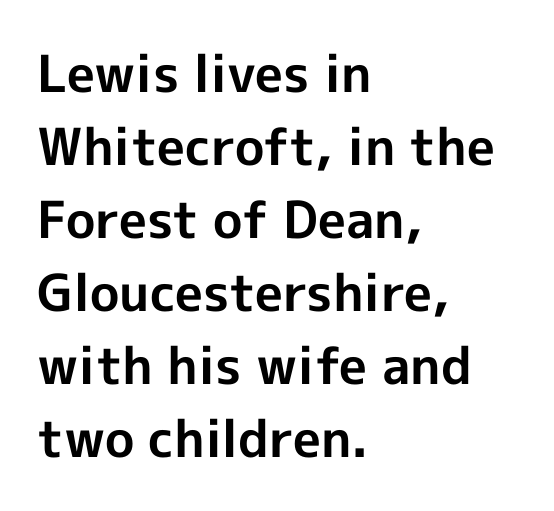
In terms of leading, this rendering sits right in the middle. The lines in this sample share a left origin and differ only in where they stop. The space beneath each line is pristine and unruled. Quick note: not italic, upright. Stroke terminals: plain, sans-serif.
